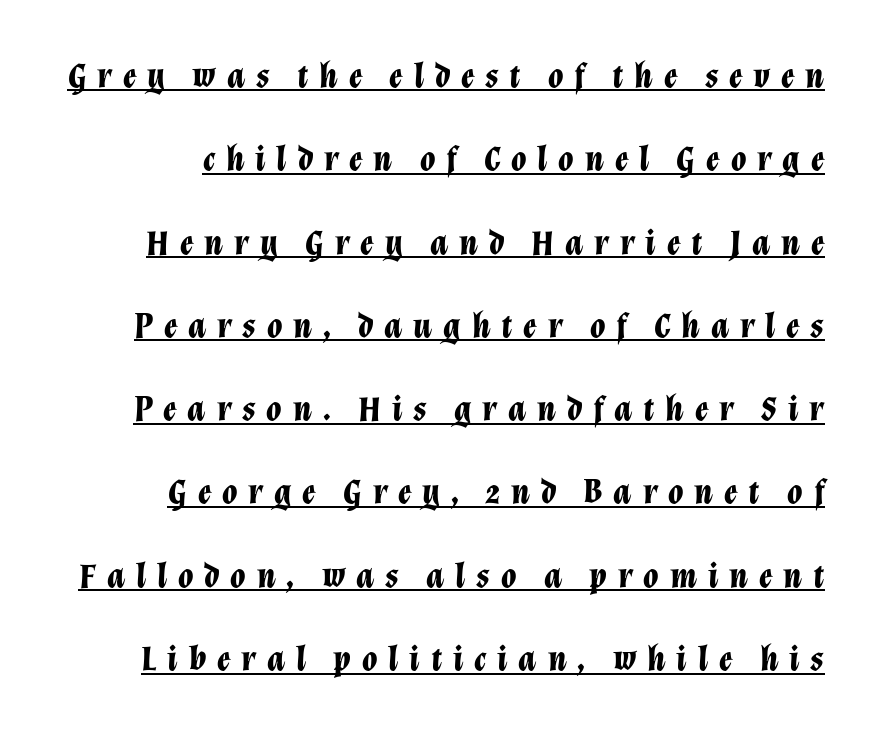
Q: Is the text bold? A: Yes.
Q: Is the text italic (slanted)? A: Yes, it leans right by about 12 degrees.
Q: Is the text underlined? A: Yes.
Q: Is the spacing between letters normal or unusually wide? A: Unusually wide.
Q: Is the spacing between lines tight, normal or loose? A: Loose.
Q: Width (condensed, normal, or wide)? A: Normal.
Q: Stroke contrast? A: Low.
Q: x-height? A: Medium.
Q: Monospaced? A: No.
